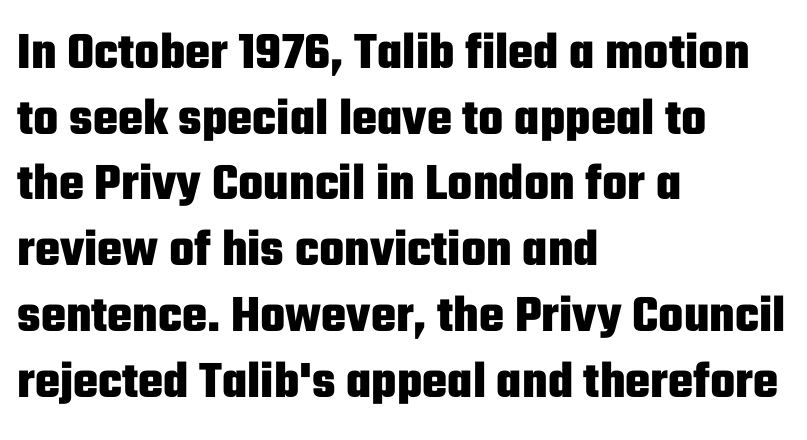
The image shows 53 px heavy, condensed sans-serif type, upright; set left-aligned, line spacing 1.24x, normal letter spacing, not underlined; low stroke contrast and a medium x-height.
